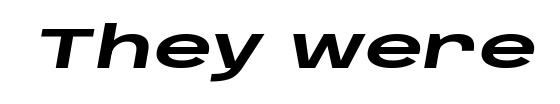
Emphasis-style slanted type is in use. The letterforms sit shoulder to shoulder at normal distance. Pretty heavy lettering here — definitely bold. Letters rest on an invisible, unmarked baseline.
